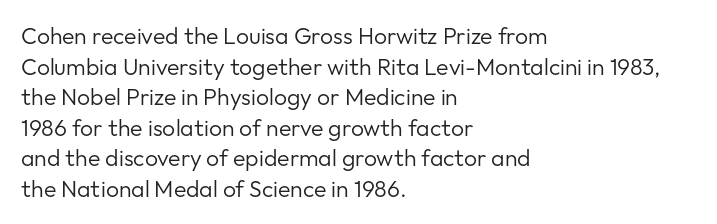
Q: Is the text bold? A: No.
Q: Is the text italic (slanted)? A: No, it is upright.
Q: Is the text underlined? A: No.
Q: How is the paragraph aligned? A: Left-aligned.
Q: Is the spacing between letters normal or unusually wide? A: Normal.
Q: Is the spacing between lines tight, normal or loose? A: Normal.
